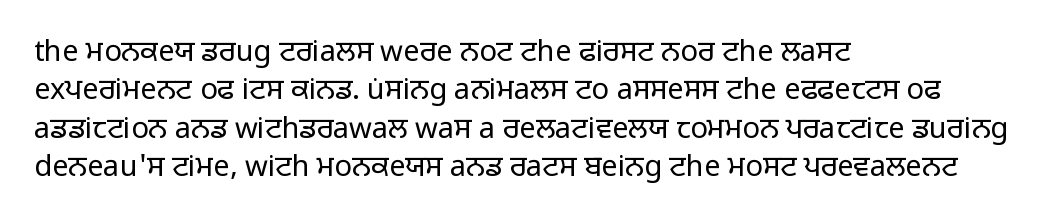
The image shows 29 px regular-weight sans-serif type, upright; set left-aligned, normal line spacing (1.32x), normal letter spacing, not underlined; low stroke contrast and a medium x-height.
